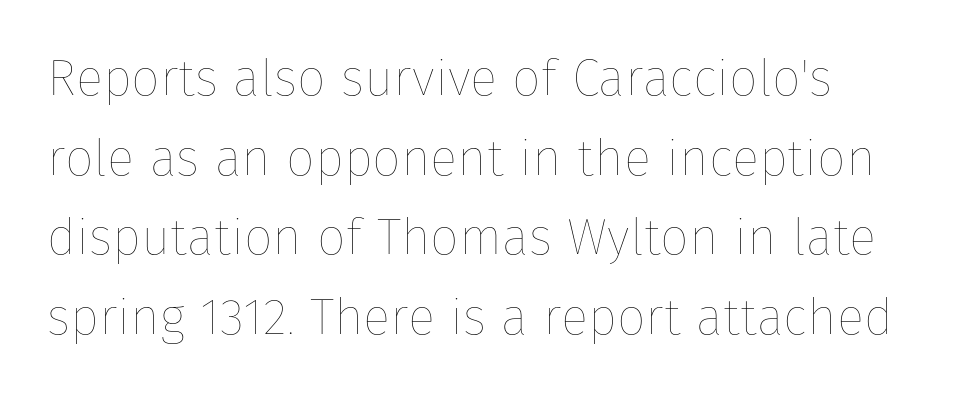
Every stem runs plumb, perpendicular to the baseline. The rows are spaced the way most documents space them. Decoration check: the copy has no underline. A typesetter would call this zero additional tracking. This sample has the flowing, uneven cadence of proportional lettering.
